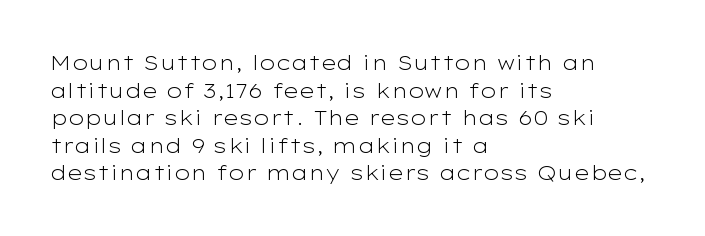
{"italic": "no", "bold": "no", "underline": "no", "align": "left", "line_spacing": "normal", "line_spacing_ratio": 1.38, "letter_spacing": "normal", "letter_spacing_em": 0.0, "glyph_px": 20}
